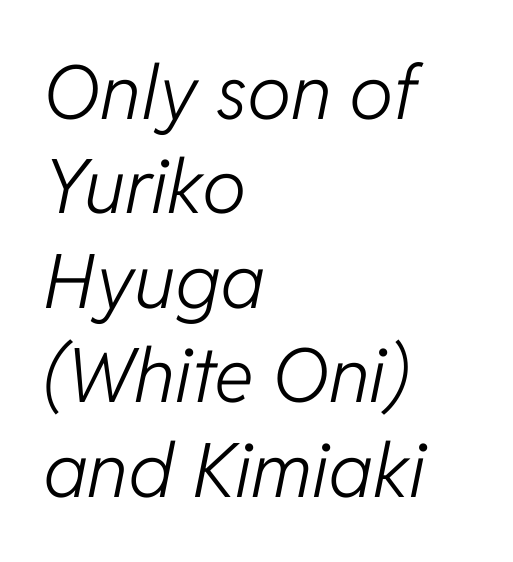
These lines are set flush left with a ragged right edge. Clear beneath every line of the passage. The rows are spaced the way most documents space them. Inter-character spacing is left at the font's built-in metrics. The weight tops out at a normal text grade.
